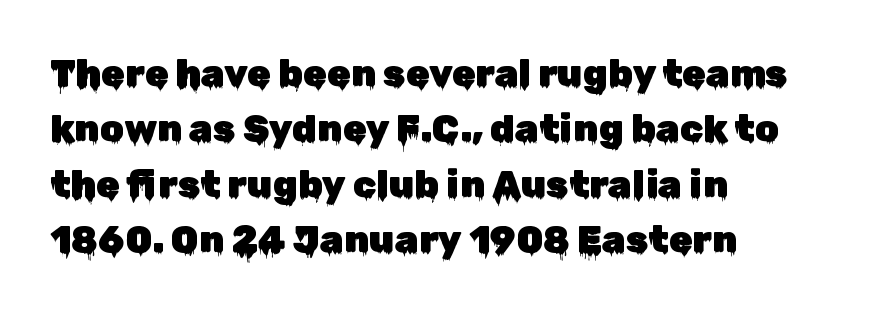
{"serif": "no", "italic": "no", "width": "normal", "stroke_contrast": "low", "x_height": "medium", "monospaced": "no", "underline": "no", "align": "left", "line_spacing": "normal", "line_spacing_ratio": 1.46, "letter_spacing": "normal", "letter_spacing_em": 0.0, "glyph_px": 38}
